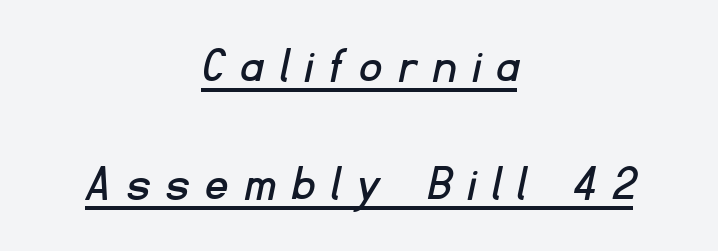
{"serif": "no", "width": "normal", "stroke_contrast": "low", "x_height": "small", "monospaced": "no", "underline": "yes", "align": "center", "line_spacing": "loose", "line_spacing_ratio": 2.27, "letter_spacing": "wide", "letter_spacing_em": 0.35, "glyph_px": 52}
